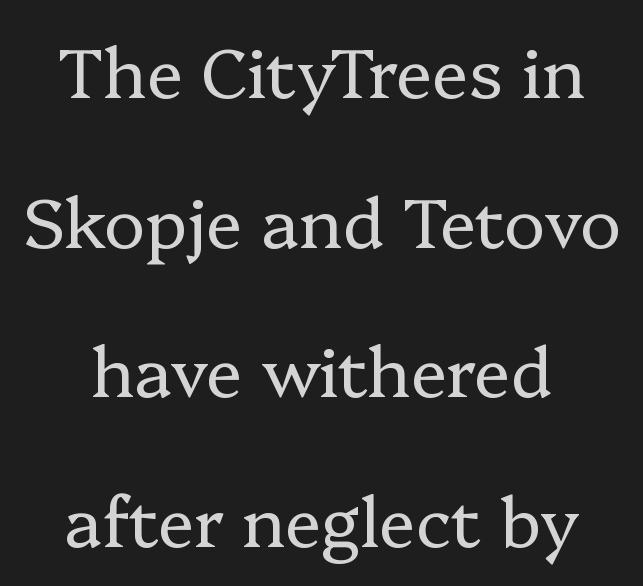
The image shows 69 px regular-weight serif type, upright; set centered, loose line spacing (2.17x), normal letter spacing, not underlined; low stroke contrast and a medium x-height.
